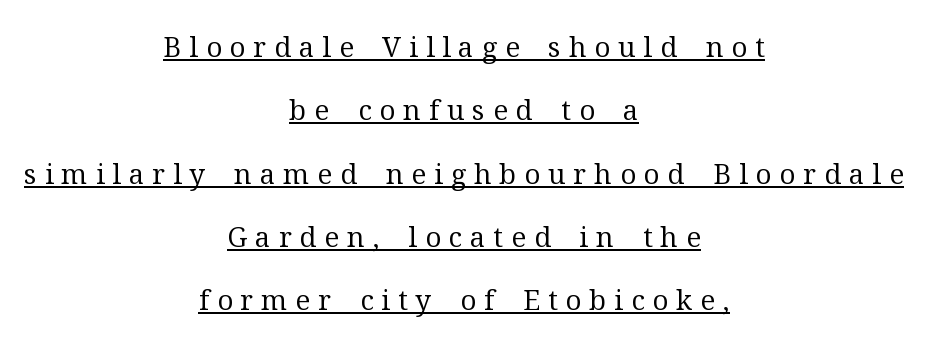
The typeface chosen for these lines features serifs. Visually the block forms a symmetrical silhouette, jagged on both flanks. Underline: present. The letterforms sit at book weight or below.
